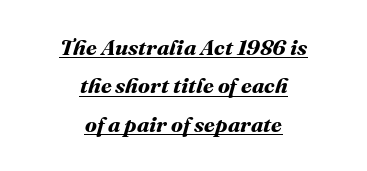
{"bold": "yes", "underline": "yes", "align": "center", "line_spacing_ratio": 1.75, "letter_spacing": "normal", "letter_spacing_em": 0.0, "glyph_px": 22}
